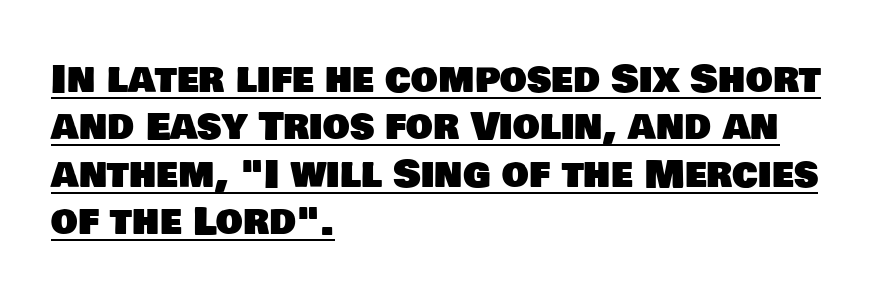
The image shows 38 px sans-serif type; set left-aligned, normal line spacing (1.25x), normal letter spacing, underlined; low stroke contrast and a large x-height.
